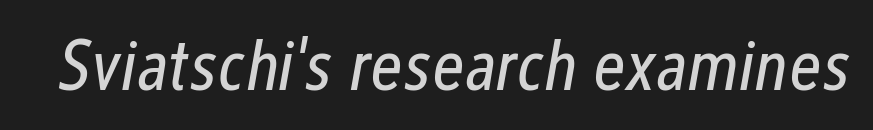
Q: Is the text bold? A: No.
Q: Is the text italic (slanted)? A: Yes, it leans right by about 12 degrees.
Q: Is the text underlined? A: No.
Q: Is the spacing between letters normal or unusually wide? A: Normal.
Q: Width (condensed, normal, or wide)? A: Condensed.
Q: Stroke contrast? A: Low.
Q: x-height? A: Medium.
Q: Monospaced? A: No.
